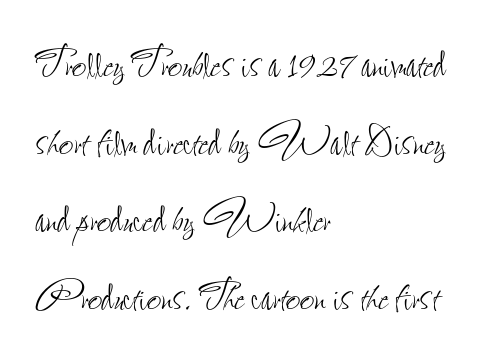
The image shows 51 px thin, condensed type; set left-aligned, normal line spacing (1.52x), normal letter spacing, not underlined; low stroke contrast and a small x-height.
